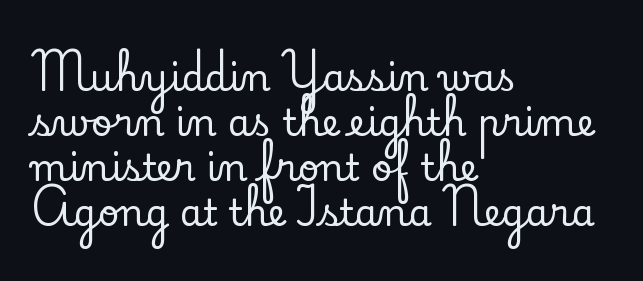
The image shows 37 px serif type, upright; set left-aligned, line spacing 1.22x, normal letter spacing, not underlined; low stroke contrast and a small x-height.
